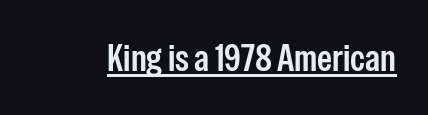
The image shows 38 px semibold, condensed sans-serif type, upright; set normal letter spacing, underlined; low stroke contrast and a medium x-height.
